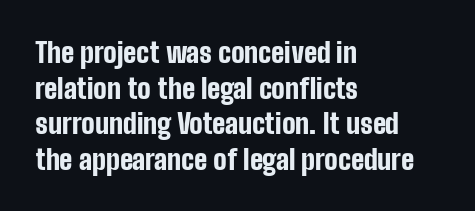
The image shows 28 px bold, condensed sans-serif type, upright; set left-aligned, normal line spacing (1.27x), normal letter spacing, not underlined; low stroke contrast and a medium x-height.
